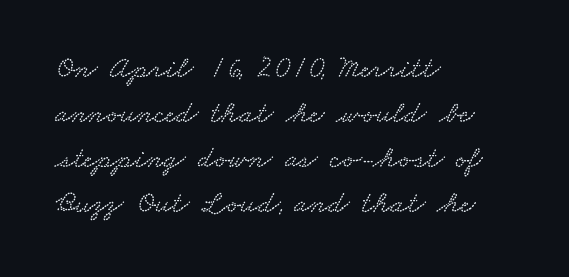
The image shows 31 px wide type; set left-aligned, normal line spacing (1.45x), normal letter spacing, not underlined; low stroke contrast and a small x-height.
